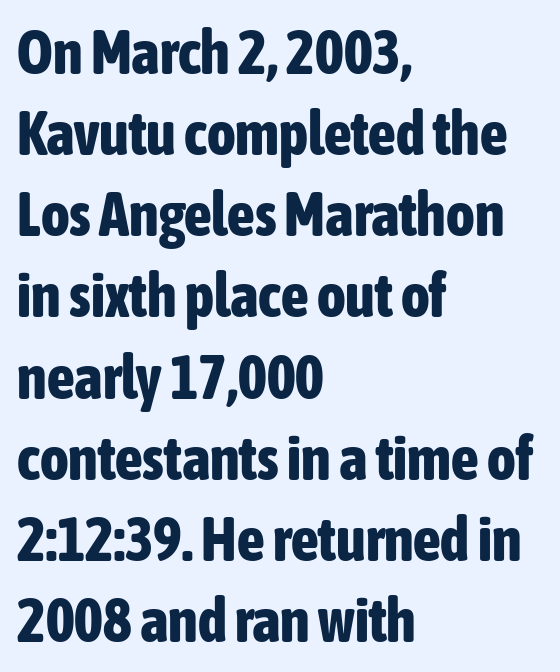
{"serif": "no", "italic": "no", "bold": "yes", "weight": "bold", "width": "condensed", "stroke_contrast": "low", "x_height": "medium", "monospaced": "no", "underline": "no", "align": "left", "line_spacing": "normal", "line_spacing_ratio": 1.33, "letter_spacing": "normal", "letter_spacing_em": 0.0, "glyph_px": 61}
